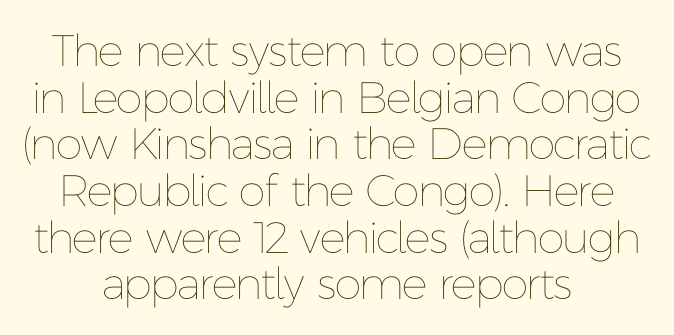
{"italic": "no", "bold": "no", "weight": "thin", "width": "normal", "stroke_contrast": "low", "x_height": "medium", "monospaced": "no", "underline": "no", "align": "center", "line_spacing": "tight", "line_spacing_ratio": 1.06, "letter_spacing": "normal", "letter_spacing_em": 0.0, "glyph_px": 44}
